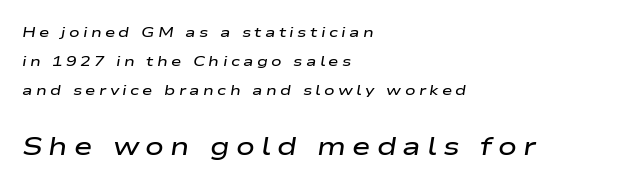
The image shows 25 px text type, italic (leaning right); set left-aligned, loose line spacing (2.06x), unusually wide letter spacing (+0.24 em), not underlined; the second (bottom) block is 1.79x larger.
